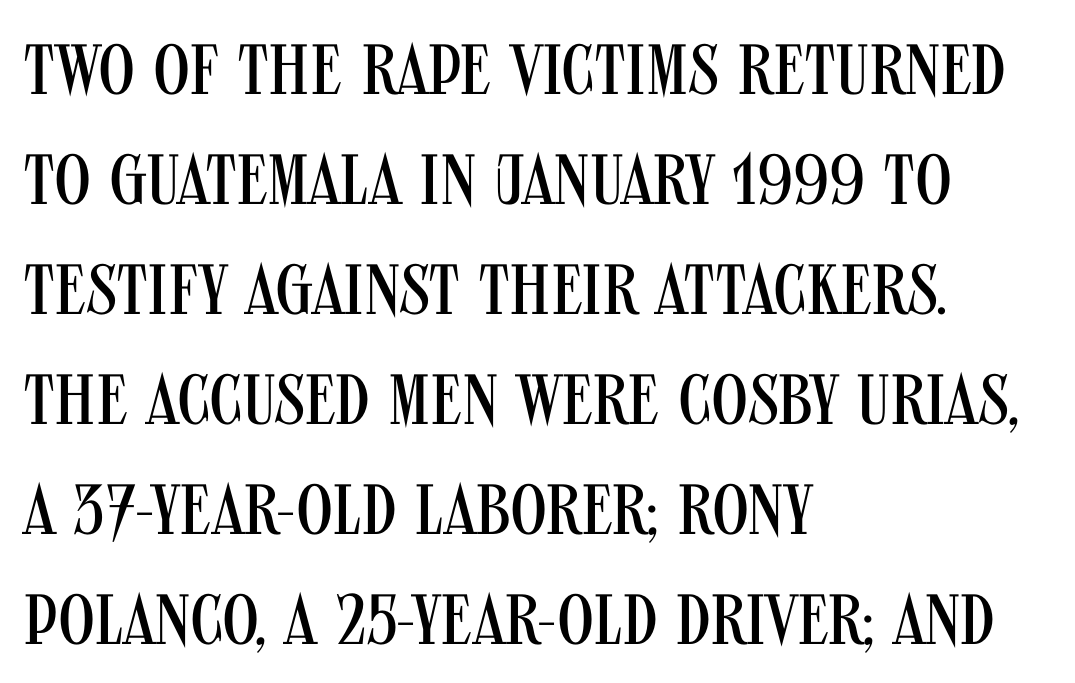
How would I describe the line gaps? Plain and ordinary. The glyphs in this specimen are sans serif. Each line starts at the same left margin while the right side varies. This is the regular roman posture of the typeface.
